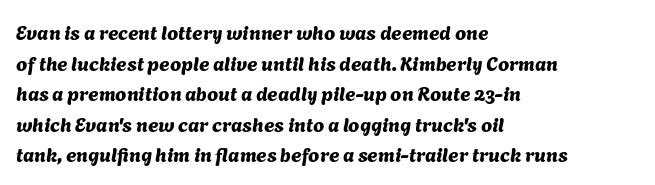
Q: Is the text underlined? A: No.
Q: How is the paragraph aligned? A: Left-aligned.
Q: Is the spacing between letters normal or unusually wide? A: Normal.
Q: Is the spacing between lines tight, normal or loose? A: Normal.
